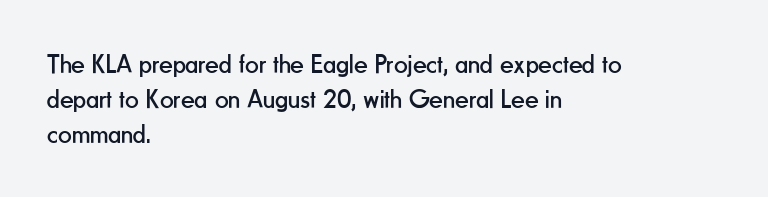
The image shows 27 px text type, upright; set left-aligned, normal line spacing (1.29x), normal letter spacing, not underlined.
